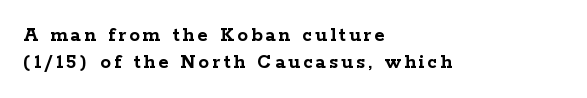
{"italic": "no", "bold": "yes", "underline": "no", "align": "left", "line_spacing": "normal", "line_spacing_ratio": 1.28, "glyph_px": 21}
